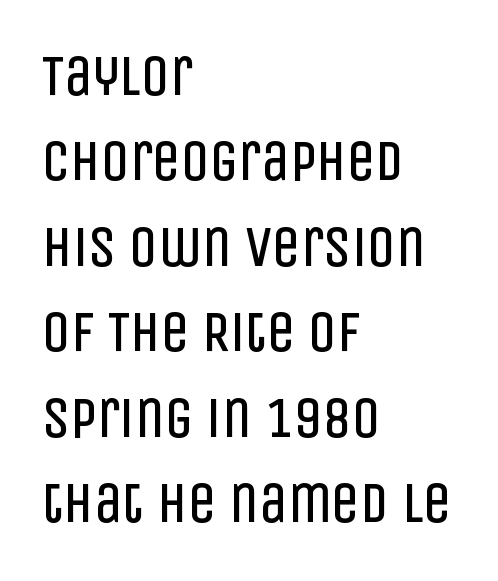
Examine the stroke ends and you'll find no serifs. On a weight scale, this lands at 450 or below. Horizontally, the lines are justified to the leading edge only. Posture: upright roman.
